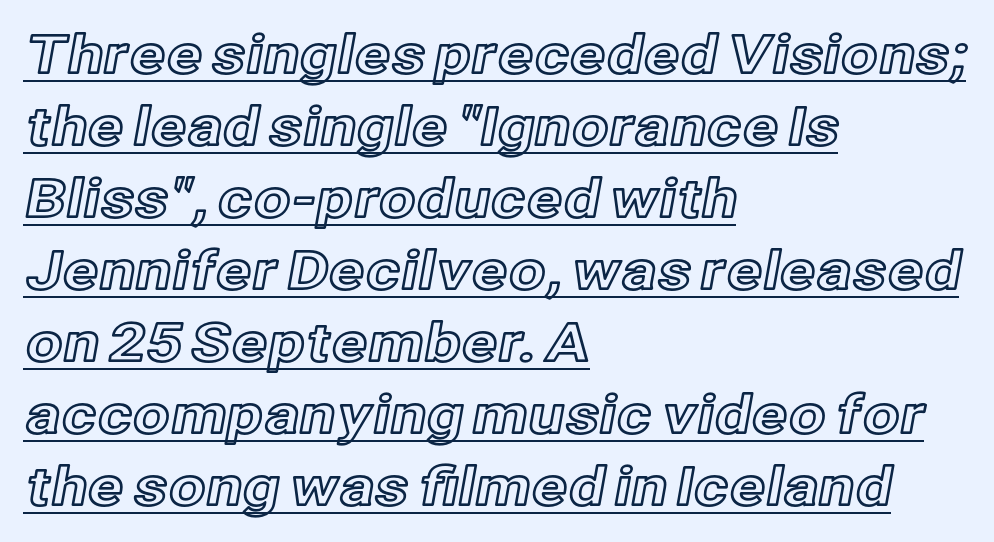
{"width": "normal", "x_height": "medium", "monospaced": "no", "underline": "yes", "align": "left", "line_spacing": "normal", "line_spacing_ratio": 1.36, "letter_spacing": "normal", "letter_spacing_em": 0.0, "glyph_px": 53}
